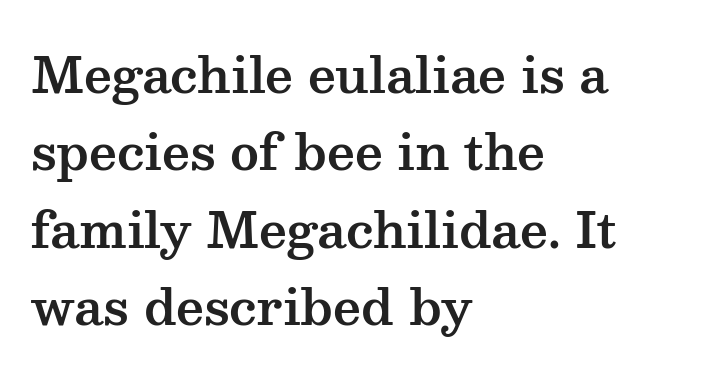
Q: Is the text italic (slanted)? A: No, it is upright.
Q: Is the typeface a serif or a sans-serif typeface? A: Serif.
Q: Is the text underlined? A: No.
Q: How is the paragraph aligned? A: Left-aligned.
Q: Is the spacing between letters normal or unusually wide? A: Normal.
Q: Is the spacing between lines tight, normal or loose? A: Normal.
Q: Width (condensed, normal, or wide)? A: Wide.
Q: Stroke contrast? A: Medium.
Q: x-height? A: Medium.
Q: Monospaced? A: No.
